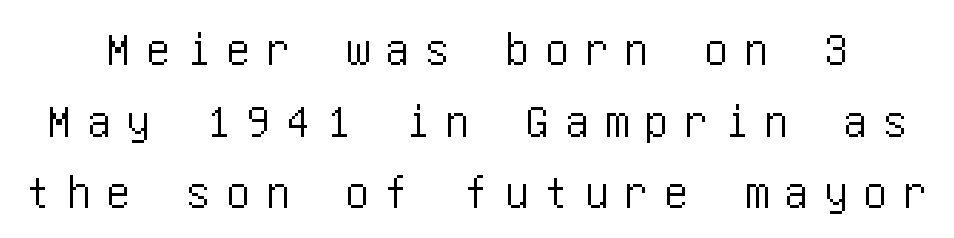
Q: Is the text italic (slanted)? A: No, it is upright.
Q: Is the typeface a serif or a sans-serif typeface? A: Sans-serif.
Q: Is the text underlined? A: No.
Q: Is the spacing between letters normal or unusually wide? A: Unusually wide.
Q: Is the spacing between lines tight, normal or loose? A: Normal.
Q: Width (condensed, normal, or wide)? A: Condensed.
Q: Stroke contrast? A: Low.
Q: x-height? A: Large.
